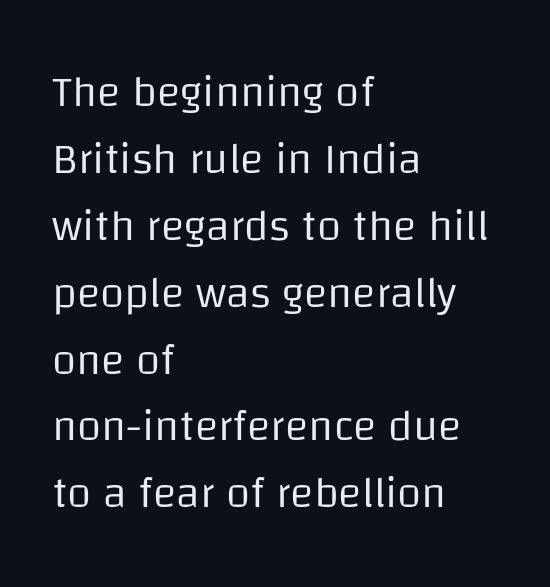
The image shows 44 px regular-weight sans-serif type, upright; set left-aligned, normal line spacing (1.52x), normal letter spacing, not underlined; low stroke contrast and a large x-height.
